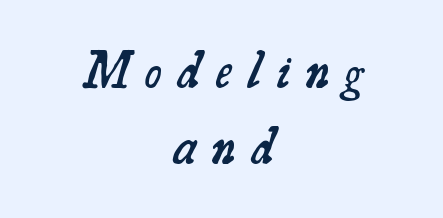
Q: Is the text bold? A: Semi-bold.
Q: Is the typeface a serif or a sans-serif typeface? A: Serif.
Q: Is the text underlined? A: No.
Q: How is the paragraph aligned? A: Centered.
Q: Is the spacing between letters normal or unusually wide? A: Unusually wide.
Q: Is the spacing between lines tight, normal or loose? A: Normal.
Q: Width (condensed, normal, or wide)? A: Normal.
Q: Stroke contrast? A: Medium.
Q: x-height? A: Small.
Q: Monospaced? A: No.
